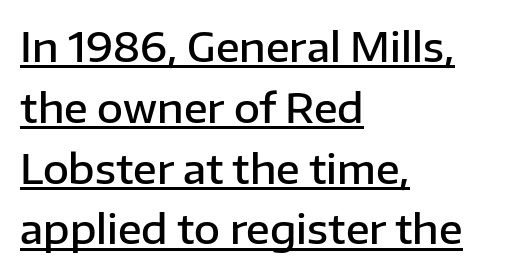
The image shows 40 px semibold sans-serif type, upright; set left-aligned, normal line spacing (1.52x), normal letter spacing, underlined; low stroke contrast and a medium x-height.
